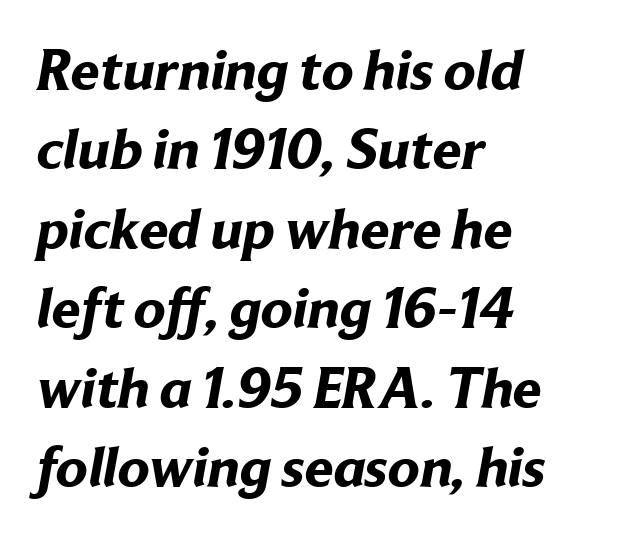
The image shows 58 px bold sans-serif type; set left-aligned, normal line spacing (1.37x), normal letter spacing, not underlined; low stroke contrast and a medium x-height.
